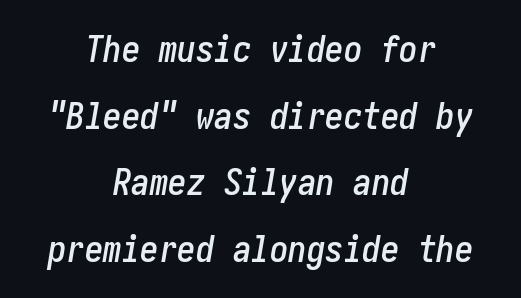
The image shows 37 px condensed type, italic (leaning right); set centered, line spacing 1.8x, normal letter spacing, not underlined; low stroke contrast and a medium x-height.
